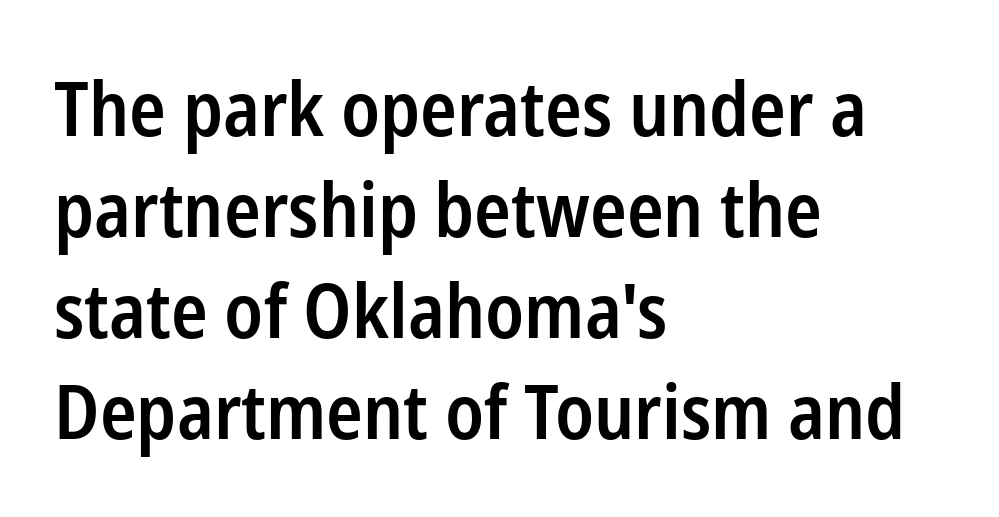
Q: Is the text bold? A: Semi-bold.
Q: Is the text italic (slanted)? A: No, it is upright.
Q: Is the typeface a serif or a sans-serif typeface? A: Sans-serif.
Q: Is the text underlined? A: No.
Q: How is the paragraph aligned? A: Left-aligned.
Q: Is the spacing between letters normal or unusually wide? A: Normal.
Q: Is the spacing between lines tight, normal or loose? A: Normal.
Q: Width (condensed, normal, or wide)? A: Condensed.
Q: Stroke contrast? A: Low.
Q: x-height? A: Medium.
Q: Monospaced? A: No.
